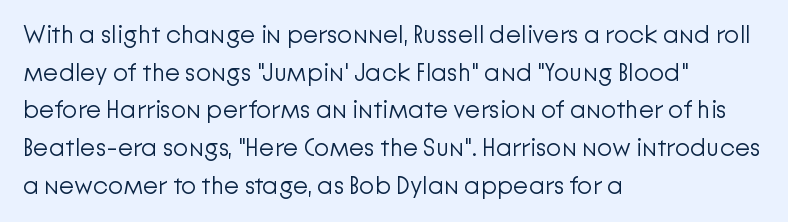
Q: Is the text bold? A: No.
Q: Is the text italic (slanted)? A: No, it is upright.
Q: Is the text underlined? A: No.
Q: How is the paragraph aligned? A: Left-aligned.
Q: Is the spacing between letters normal or unusually wide? A: Normal.
Q: Is the spacing between lines tight, normal or loose? A: Normal.
